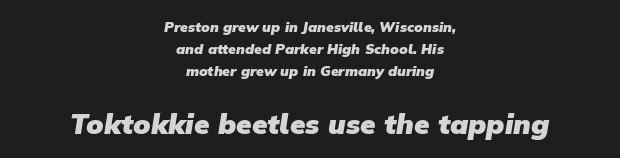
Q: Is the text bold? A: Yes.
Q: Is the typeface a serif or a sans-serif typeface? A: Sans-serif.
Q: Is the text underlined? A: No.
Q: How is the paragraph aligned? A: Centered.
Q: Is the spacing between letters normal or unusually wide? A: Normal.
Q: Is the spacing between lines tight, normal or loose? A: Normal.
Q: Which block of text is set in a larger size, the first (top) or the second (bottom)? A: The second (bottom) one.
Q: Width (condensed, normal, or wide)? A: Normal.
Q: Stroke contrast? A: Low.
Q: x-height? A: Medium.
Q: Monospaced? A: No.
